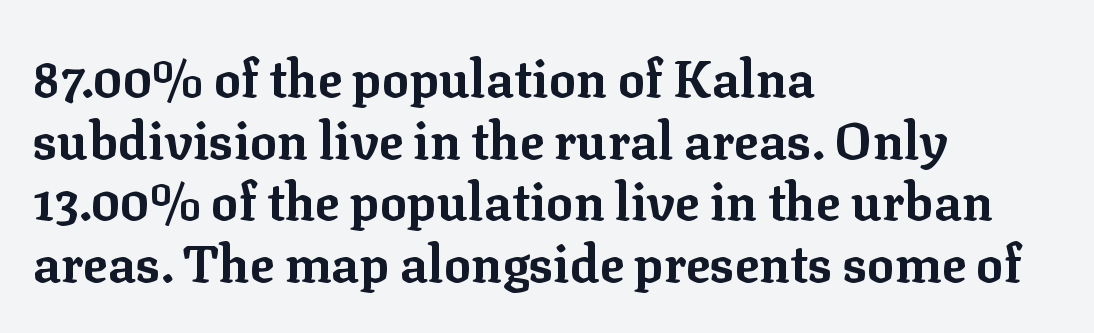
The image shows 51 px bold serif type, upright; set left-aligned, line spacing 1.21x, normal letter spacing, not underlined; low stroke contrast and a medium x-height.
